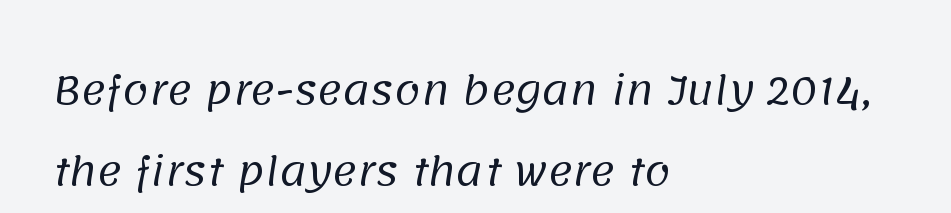
Clear beneath every line of the passage. Nothing sits at the stroke ends, so this counts as sans-serif. The text block is weighted toward the left margin, trailing off unevenly rightward. Each new line begins a long way beneath the previous one. Stroke thickness stays within the range of a standard reading face or lighter. The face used here is rendered with its standard letterfit.
